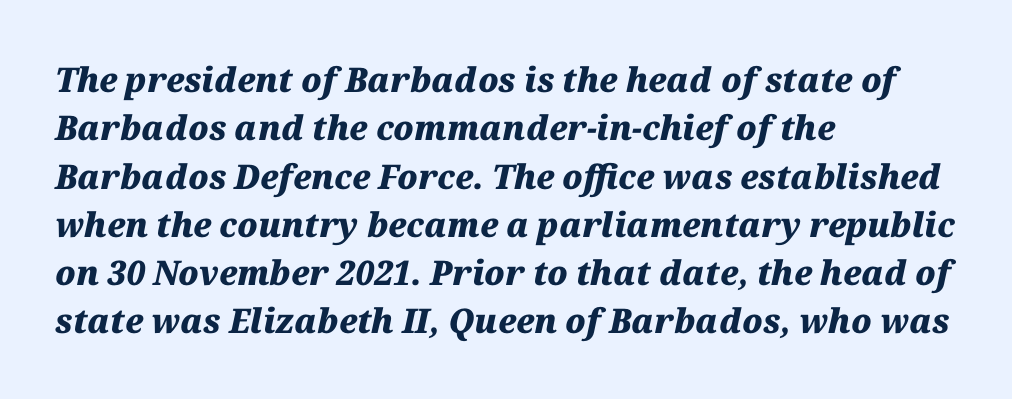
Q: Is the text bold? A: Yes.
Q: Is the text italic (slanted)? A: Yes, it leans right by about 12 degrees.
Q: Is the text underlined? A: No.
Q: How is the paragraph aligned? A: Left-aligned.
Q: Is the spacing between letters normal or unusually wide? A: Normal.
Q: Is the spacing between lines tight, normal or loose? A: Normal.
Q: Width (condensed, normal, or wide)? A: Normal.
Q: Stroke contrast? A: Medium.
Q: x-height? A: Medium.
Q: Monospaced? A: No.
